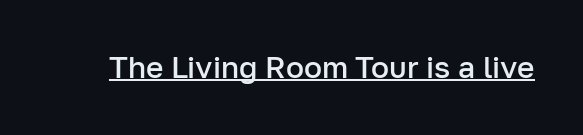
Q: Is the text bold? A: Semi-bold.
Q: Is the text italic (slanted)? A: No, it is upright.
Q: Is the typeface a serif or a sans-serif typeface? A: Sans-serif.
Q: Is the text underlined? A: Yes.
Q: Is the spacing between letters normal or unusually wide? A: Normal.
Q: Width (condensed, normal, or wide)? A: Normal.
Q: Stroke contrast? A: Low.
Q: x-height? A: Medium.
Q: Monospaced? A: No.
